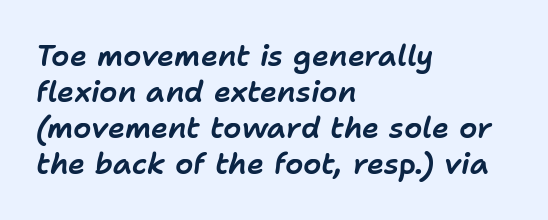
Leftover space on each line is placed entirely after the last word. No word sits above an underline. The axis of the letterforms is tilted away from vertical. This sample uses plain, unmodified letter spacing. The passage shown is typed in a proportional face where columns would drift.
